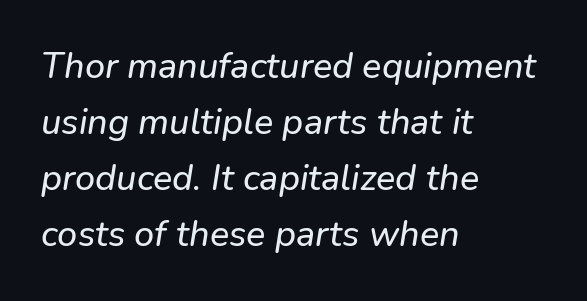
This sample has the flowing, uneven cadence of proportional lettering. This sample uses a sans-serif face. Is the block centered? No — it sits flush against the left margin. The space between consecutive lines is moderate.
